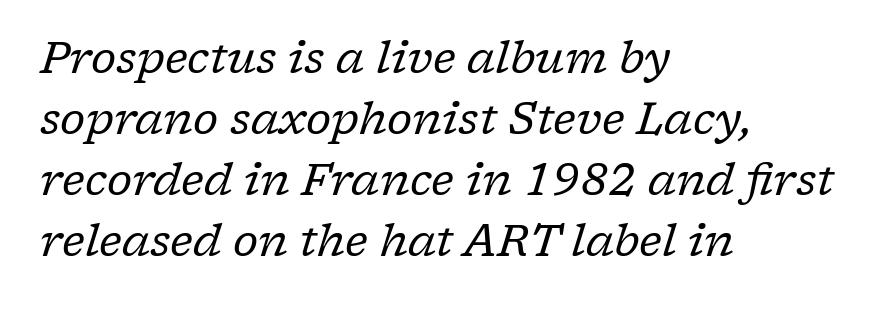
Q: Is the text bold? A: No.
Q: Is the text italic (slanted)? A: Yes, it leans right by about 17 degrees.
Q: Is the typeface a serif or a sans-serif typeface? A: Serif.
Q: Is the text underlined? A: No.
Q: How is the paragraph aligned? A: Left-aligned.
Q: Is the spacing between letters normal or unusually wide? A: Normal.
Q: Is the spacing between lines tight, normal or loose? A: Normal.
Q: Width (condensed, normal, or wide)? A: Normal.
Q: Stroke contrast? A: Low.
Q: x-height? A: Medium.
Q: Monospaced? A: No.
